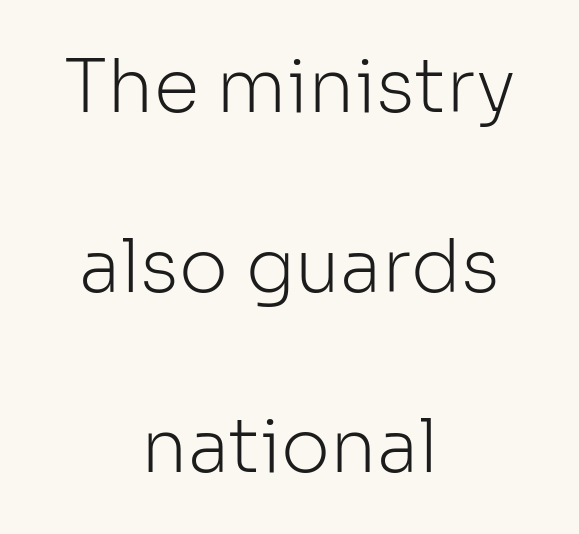
The passage shown is not underscored anywhere. Every row of glyphs is offset so its center matches the block's center. The letters sit at their default tracking, neither squeezed nor spread. A typesetter would call this proportional, since set widths differ per character. The cut favours lightness, reaching ordinary text weight at its darkest.
